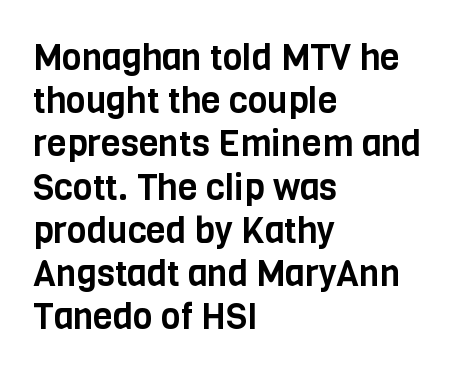
Q: Is the text italic (slanted)? A: No, it is upright.
Q: Is the typeface a serif or a sans-serif typeface? A: Sans-serif.
Q: Is the text underlined? A: No.
Q: How is the paragraph aligned? A: Left-aligned.
Q: Is the spacing between letters normal or unusually wide? A: Normal.
Q: Width (condensed, normal, or wide)? A: Condensed.
Q: Stroke contrast? A: Low.
Q: x-height? A: Large.
Q: Monospaced? A: No.
